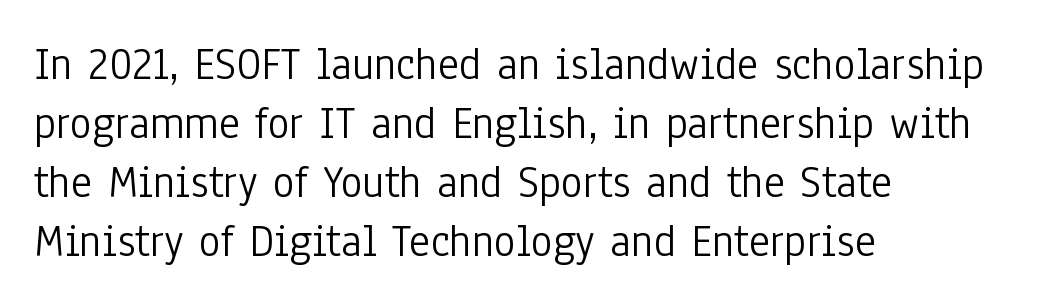
The image shows 46 px light, condensed sans-serif type, upright; set left-aligned, normal line spacing (1.28x), normal letter spacing, not underlined; low stroke contrast and a medium x-height.
